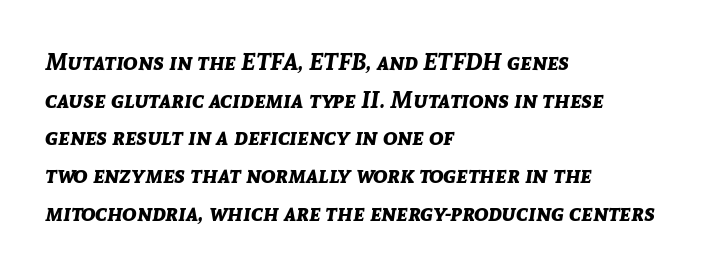
Q: Is the text bold? A: Yes.
Q: Is the text italic (slanted)? A: Yes, it leans right by about 8 degrees.
Q: Is the text underlined? A: No.
Q: How is the paragraph aligned? A: Left-aligned.
Q: Is the spacing between letters normal or unusually wide? A: Normal.
Q: Is the spacing between lines tight, normal or loose? A: Normal.
